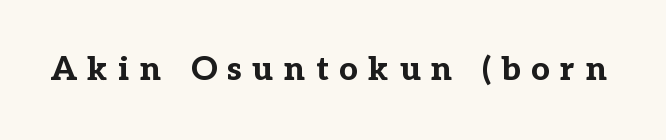
The image shows 33 px bold serif type, upright; set unusually wide letter spacing (+0.32 em), not underlined; low stroke contrast and a medium x-height.
